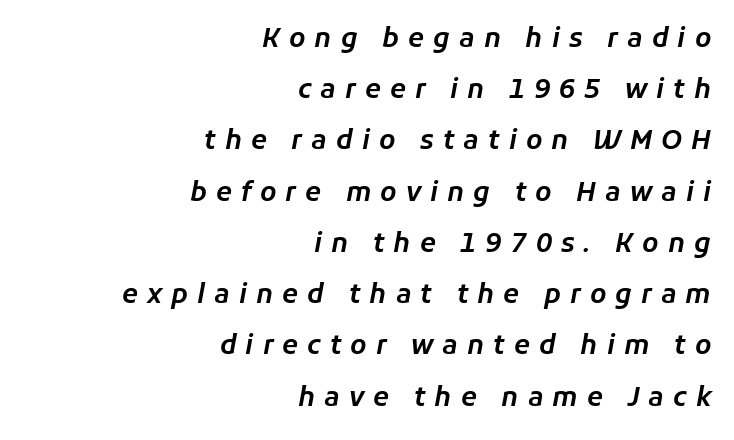
Q: Is the text italic (slanted)? A: Yes, it leans right by about 11 degrees.
Q: Is the text underlined? A: No.
Q: How is the paragraph aligned? A: Right-aligned.
Q: Is the spacing between letters normal or unusually wide? A: Unusually wide.
Q: Is the spacing between lines tight, normal or loose? A: Loose.
